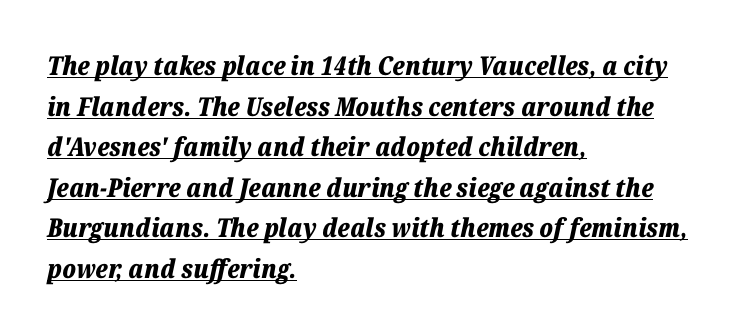
Q: Is the text bold? A: Yes.
Q: Is the text italic (slanted)? A: Yes, it leans right by about 12 degrees.
Q: Is the text underlined? A: Yes.
Q: How is the paragraph aligned? A: Left-aligned.
Q: Is the spacing between letters normal or unusually wide? A: Normal.
Q: Is the spacing between lines tight, normal or loose? A: Normal.
